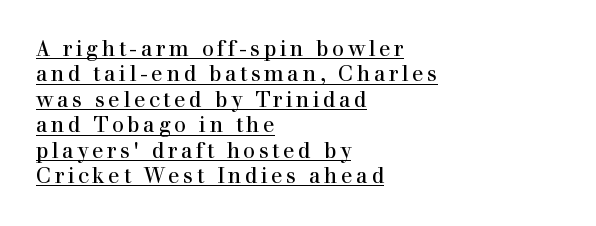
{"italic": "no", "bold": "no", "underline": "yes", "align": "left", "line_spacing_ratio": 1.21, "glyph_px": 21}
